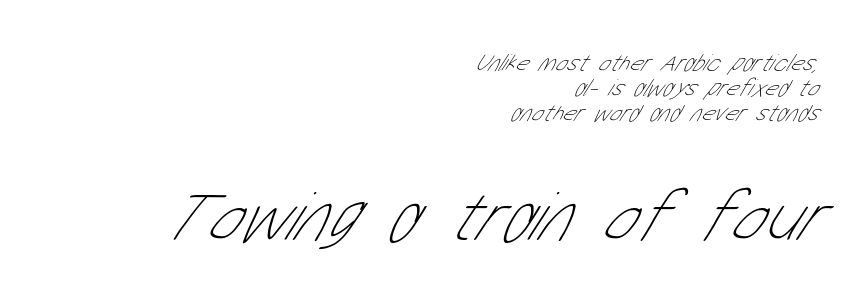
{"serif": "no", "bold": "no", "weight": "thin", "width": "condensed", "stroke_contrast": "low", "x_height": "medium", "monospaced": "no", "underline": "no", "align": "right", "line_spacing": "tight", "line_spacing_ratio": 1.05, "letter_spacing": "normal", "letter_spacing_em": 0.0, "larger_block": "second", "size_ratio": 2.96, "glyph_px": 71}
